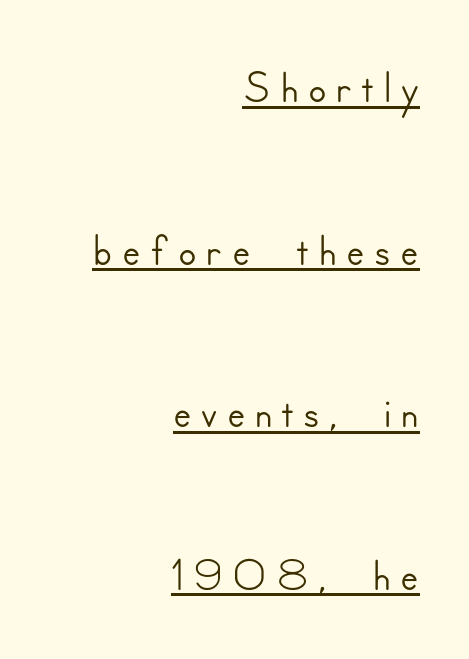
Q: Is the text italic (slanted)? A: No, it is upright.
Q: Is the typeface a serif or a sans-serif typeface? A: Sans-serif.
Q: Is the text underlined? A: Yes.
Q: How is the paragraph aligned? A: Right-aligned.
Q: Is the spacing between lines tight, normal or loose? A: Loose.
Q: Width (condensed, normal, or wide)? A: Normal.
Q: Stroke contrast? A: Low.
Q: x-height? A: Small.
Q: Monospaced? A: No.
